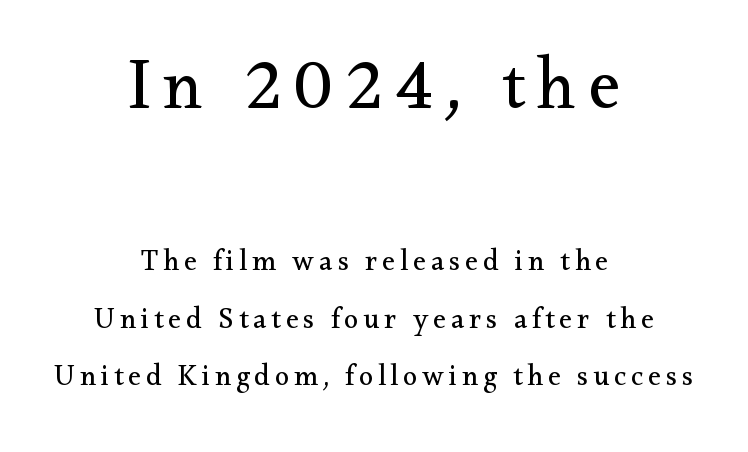
The image shows 72 px regular-weight serif type, upright; set centered, loose line spacing (1.97x), not underlined; the first (top) block is 2.48x larger; medium stroke contrast and a small x-height.
